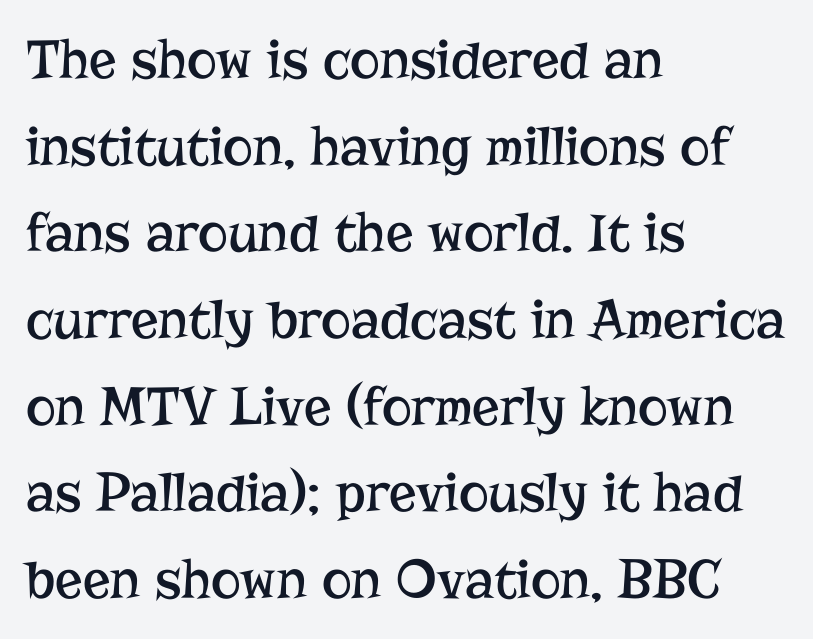
The block of text has a typical density, with ordinary space between rows. The rendering keeps characters at their native spacing. No extra ink here — the face is not bold. The face used here is proportionally spaced, like ordinary book or web type.
